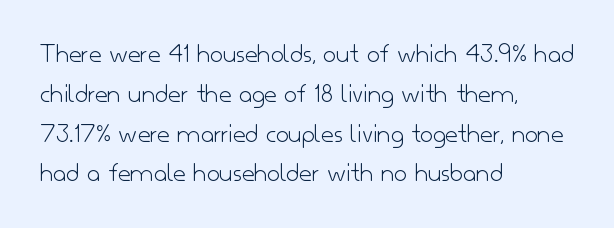
{"serif": "no", "italic": "no", "bold": "no", "weight": "light", "width": "normal", "stroke_contrast": "low", "x_height": "small", "monospaced": "no", "underline": "no", "align": "left", "line_spacing": "normal", "line_spacing_ratio": 1.42, "letter_spacing": "normal", "letter_spacing_em": 0.0, "glyph_px": 28}
